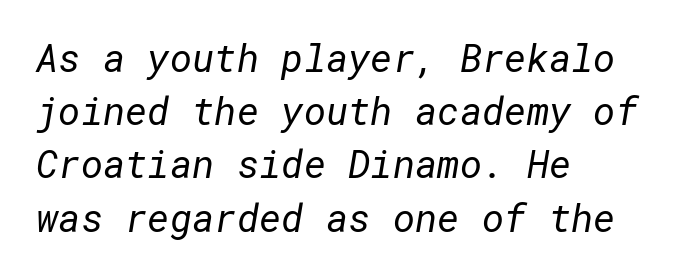
Q: Is the text bold? A: No.
Q: Is the typeface a serif or a sans-serif typeface? A: Sans-serif.
Q: Is the text underlined? A: No.
Q: How is the paragraph aligned? A: Left-aligned.
Q: Is the spacing between letters normal or unusually wide? A: Normal.
Q: Is the spacing between lines tight, normal or loose? A: Normal.
Q: Width (condensed, normal, or wide)? A: Normal.
Q: Stroke contrast? A: Low.
Q: x-height? A: Medium.
